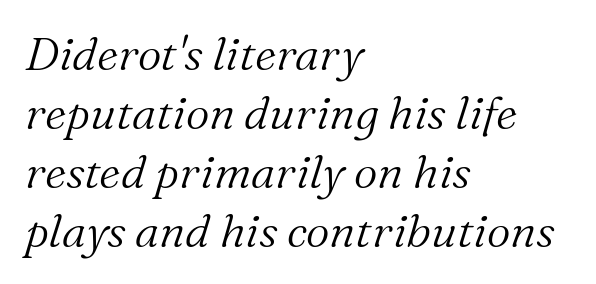
Q: Is the text bold? A: No.
Q: Is the text italic (slanted)? A: Yes, it leans right by about 16 degrees.
Q: Is the typeface a serif or a sans-serif typeface? A: Serif.
Q: Is the text underlined? A: No.
Q: How is the paragraph aligned? A: Left-aligned.
Q: Is the spacing between letters normal or unusually wide? A: Normal.
Q: Is the spacing between lines tight, normal or loose? A: Normal.
Q: Width (condensed, normal, or wide)? A: Normal.
Q: Stroke contrast? A: Medium.
Q: x-height? A: Medium.
Q: Monospaced? A: No.
